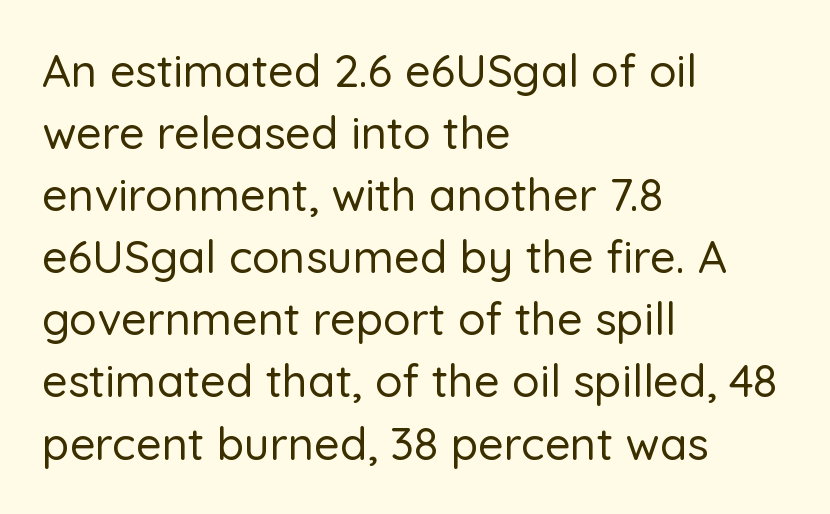
{"serif": "no", "italic": "no", "width": "normal", "stroke_contrast": "low", "x_height": "medium", "monospaced": "no", "underline": "no", "align": "left", "line_spacing": "normal", "line_spacing_ratio": 1.38, "letter_spacing": "normal", "letter_spacing_em": 0.0, "glyph_px": 45}
